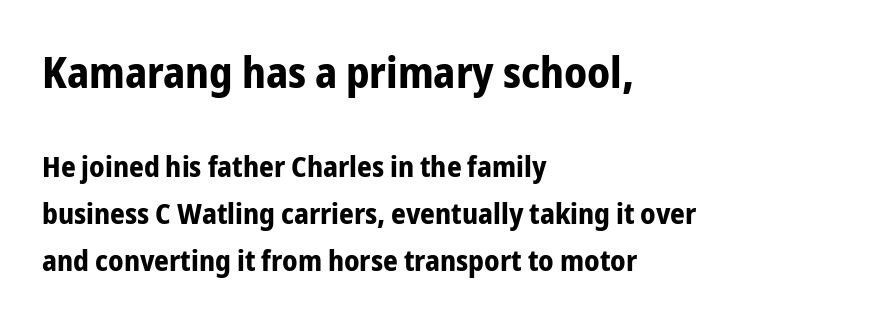
Q: Is the text bold? A: Yes.
Q: Is the text italic (slanted)? A: No, it is upright.
Q: Is the typeface a serif or a sans-serif typeface? A: Sans-serif.
Q: Is the text underlined? A: No.
Q: How is the paragraph aligned? A: Left-aligned.
Q: Is the spacing between letters normal or unusually wide? A: Normal.
Q: Is the spacing between lines tight, normal or loose? A: Normal.
Q: Which block of text is set in a larger size, the first (top) or the second (bottom)? A: The first (top) one.
Q: Width (condensed, normal, or wide)? A: Condensed.
Q: Stroke contrast? A: Low.
Q: x-height? A: Medium.
Q: Monospaced? A: No.
